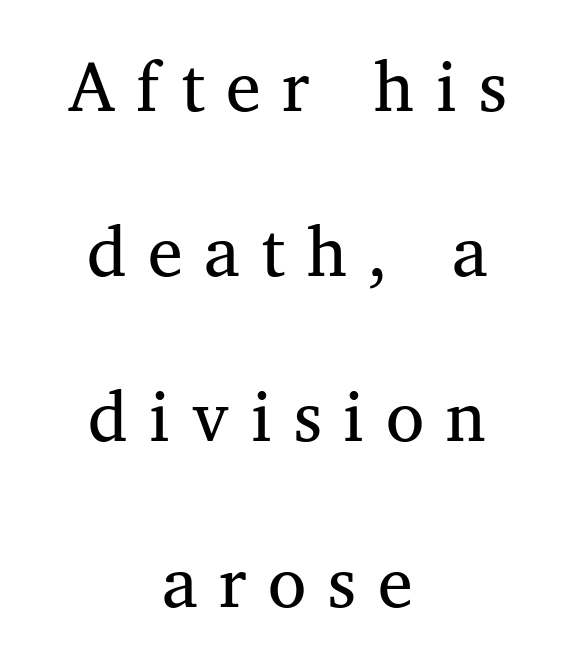
Every row of glyphs is offset so its center matches the block's center. The leading is generous, giving the passage an open texture. Tracking value appears strongly positive — letters spread wide. Ink coverage per letter is moderate at most. Every stem runs plumb, perpendicular to the baseline. Check under the words: just untouched page.
